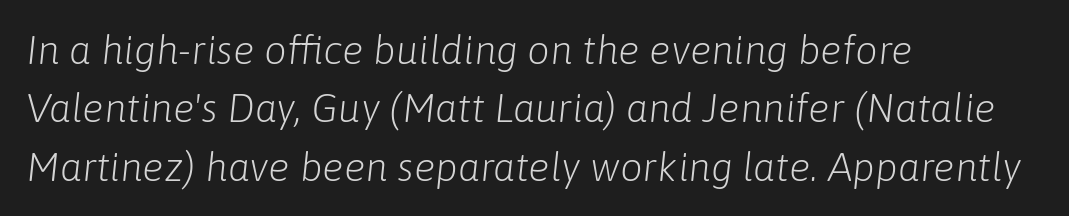
{"italic": "yes", "lean": "right", "slant_degrees": 6, "bold": "no", "weight": "light", "width": "normal", "stroke_contrast": "low", "x_height": "medium", "monospaced": "no", "underline": "no", "align": "left", "line_spacing": "normal", "line_spacing_ratio": 1.46, "letter_spacing": "normal", "letter_spacing_em": 0.0, "glyph_px": 40}
